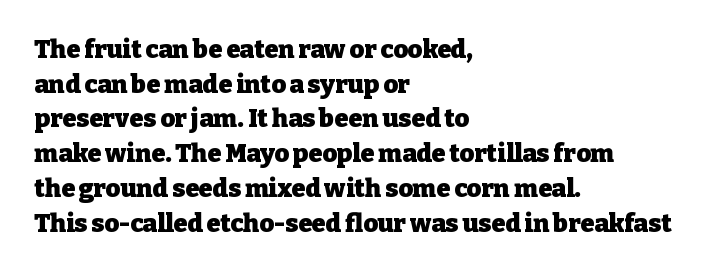
Q: Is the text bold? A: Yes.
Q: Is the text italic (slanted)? A: No, it is upright.
Q: Is the text underlined? A: No.
Q: How is the paragraph aligned? A: Left-aligned.
Q: Is the spacing between letters normal or unusually wide? A: Normal.
Q: Is the spacing between lines tight, normal or loose? A: Normal.
